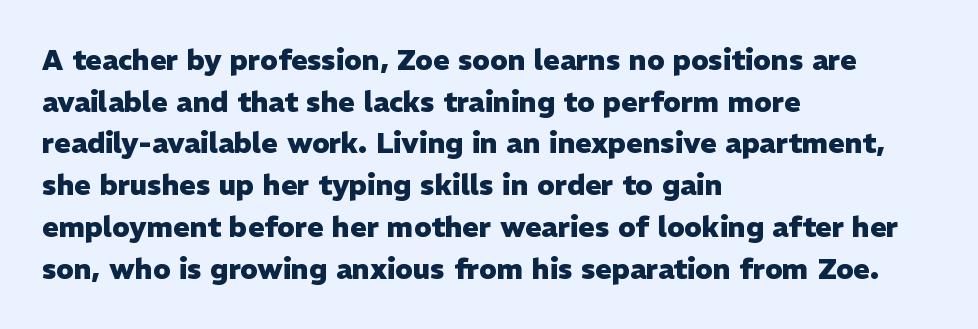
{"serif": "no", "italic": "no", "bold": "yes", "weight": "heavy", "width": "normal", "stroke_contrast": "low", "x_height": "medium", "monospaced": "no", "underline": "no", "align": "left", "line_spacing": "normal", "line_spacing_ratio": 1.49, "letter_spacing": "normal", "letter_spacing_em": 0.0, "glyph_px": 28}
